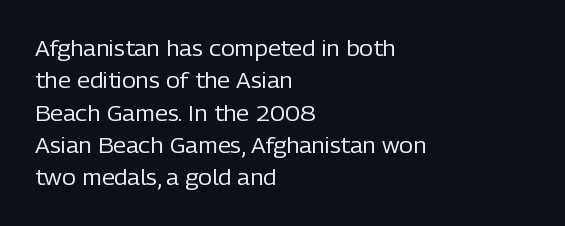
{"italic": "no", "bold": "no", "underline": "no", "align": "left", "line_spacing": "normal", "line_spacing_ratio": 1.54, "letter_spacing": "normal", "letter_spacing_em": 0.0, "glyph_px": 21}
